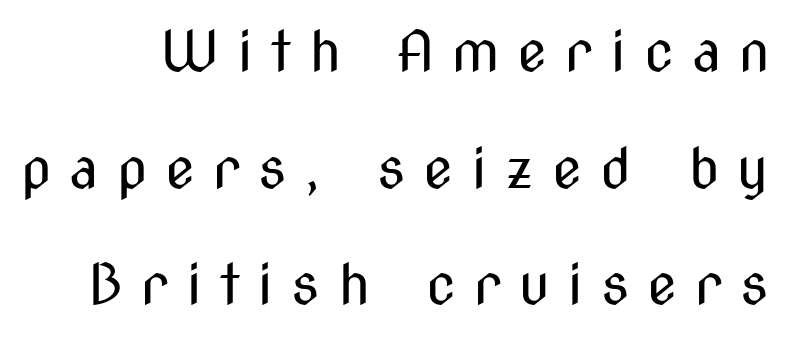
The image shows 55 px regular-weight, condensed sans-serif type, upright; set loose line spacing (2.12x), unusually wide letter spacing (+0.32 em), not underlined; medium stroke contrast and a medium x-height.
